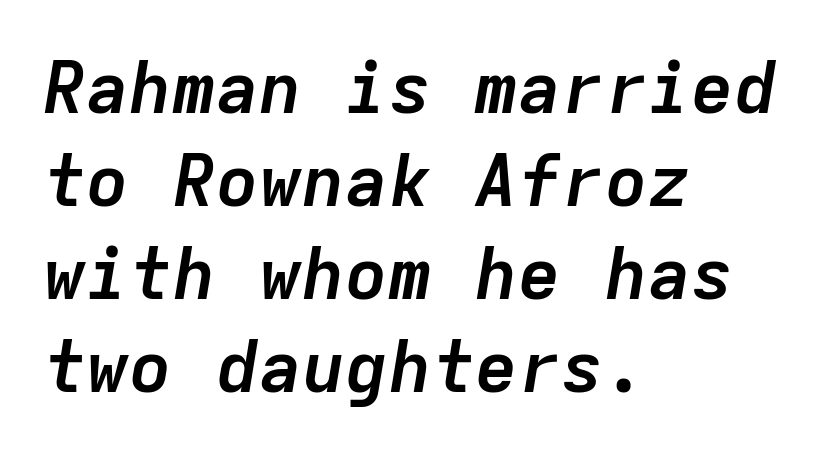
Q: Is the text bold? A: Yes.
Q: Is the text italic (slanted)? A: Yes, it leans right by about 9 degrees.
Q: Is the text underlined? A: No.
Q: How is the paragraph aligned? A: Left-aligned.
Q: Is the spacing between letters normal or unusually wide? A: Normal.
Q: Is the spacing between lines tight, normal or loose? A: Normal.
Q: Width (condensed, normal, or wide)? A: Normal.
Q: Stroke contrast? A: Low.
Q: x-height? A: Medium.
Q: Monospaced? A: Yes.
